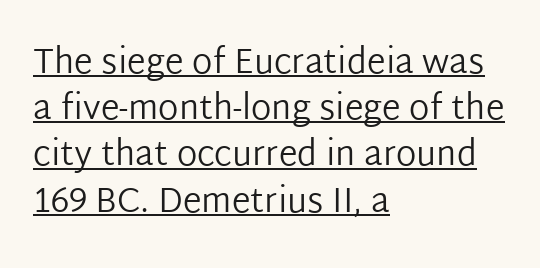
The image shows 34 px regular-weight sans-serif type, upright; set left-aligned, normal line spacing (1.36x), normal letter spacing, underlined; low stroke contrast and a medium x-height.
